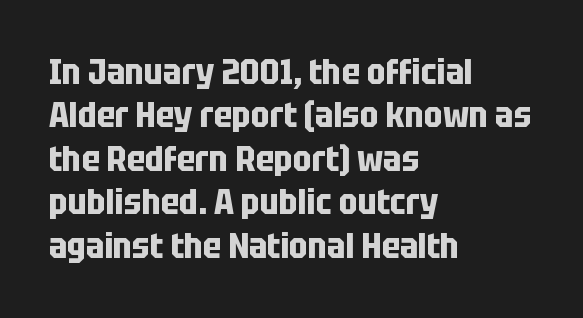
The image shows 35 px bold, condensed sans-serif type, upright; set left-aligned, line spacing 1.24x, normal letter spacing, not underlined; low stroke contrast and a large x-height.
